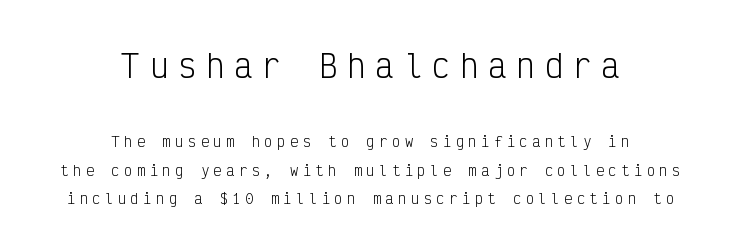
{"serif": "no", "italic": "no", "bold": "no", "weight": "light", "width": "condensed", "stroke_contrast": "low", "x_height": "medium", "monospaced": "yes", "underline": "no", "align": "center", "line_spacing": "loose", "line_spacing_ratio": 2.04, "letter_spacing": "wide", "letter_spacing_em": 0.31, "larger_block": "first", "size_ratio": 2.21, "glyph_px": 31}
